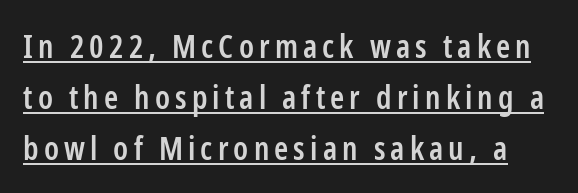
Emphasis is given by a line drawn under the lettering. Is the type bold? Partly — it's a semibold, heavier than regular but not fully bold. Note the varied advance widths — an 'i' is clearly narrower than an 'm'. The letters stand straight up with perfectly vertical stems.
